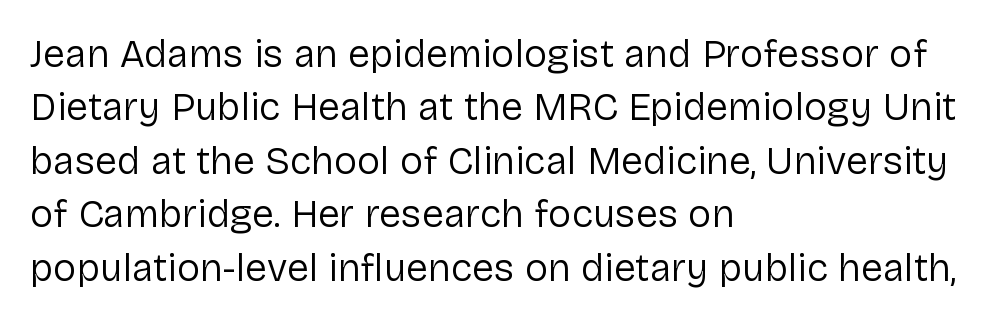
The glyphs in this specimen are sans serif. Compared with a typical body face, this is equally light or lighter still. The rendering keeps characters at their native spacing. You can tell it's not italic because the verticals are truly vertical.
